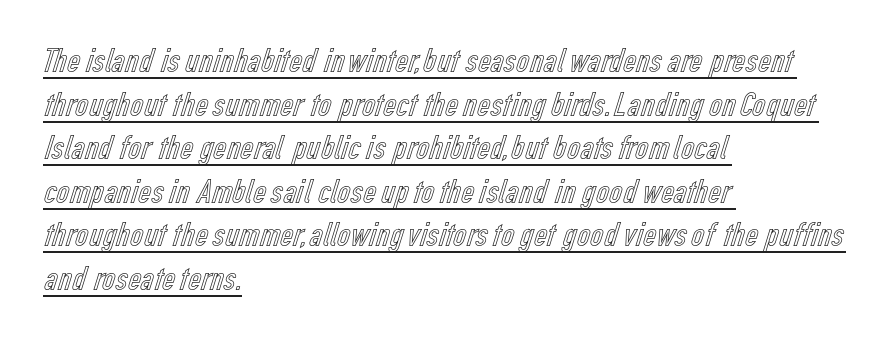
Nobody touched the tracking dial on this one. This sample has the flowing, uneven cadence of proportional lettering. The paragraph has a hard left edge and a soft right edge.
